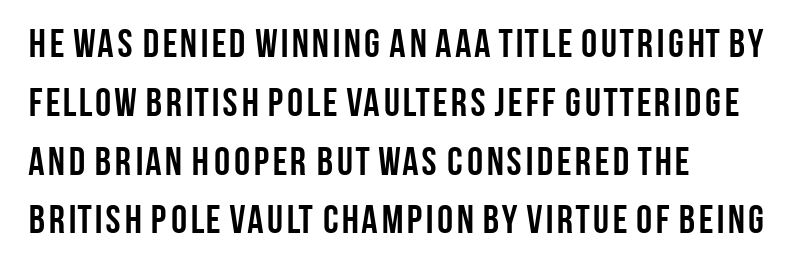
Q: Is the text bold? A: Yes.
Q: Is the text italic (slanted)? A: No, it is upright.
Q: Is the typeface a serif or a sans-serif typeface? A: Sans-serif.
Q: Is the text underlined? A: No.
Q: How is the paragraph aligned? A: Left-aligned.
Q: Is the spacing between letters normal or unusually wide? A: Normal.
Q: Is the spacing between lines tight, normal or loose? A: Normal.
Q: Width (condensed, normal, or wide)? A: Condensed.
Q: Stroke contrast? A: Low.
Q: x-height? A: Large.
Q: Monospaced? A: No.
